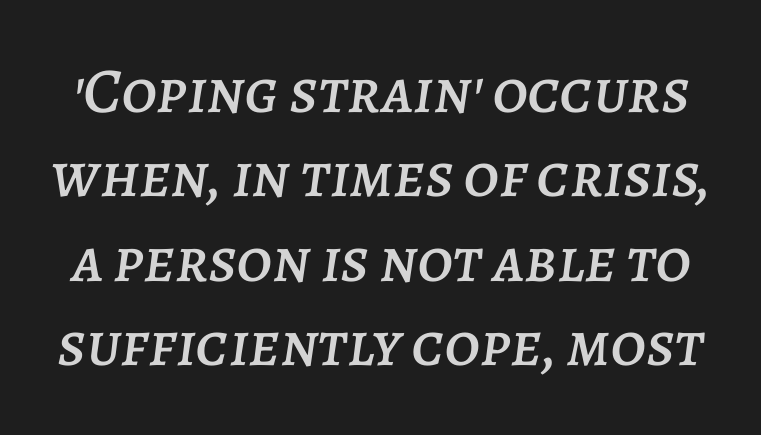
{"italic": "yes", "lean": "right", "slant_degrees": 7, "width": "normal", "stroke_contrast": "low", "x_height": "large", "monospaced": "no", "underline": "no", "line_spacing": "normal", "line_spacing_ratio": 1.32, "letter_spacing": "normal", "letter_spacing_em": 0.0, "glyph_px": 64}
